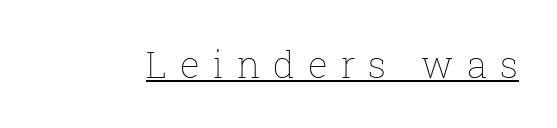
Q: Is the text bold? A: No.
Q: Is the text italic (slanted)? A: No, it is upright.
Q: Is the text underlined? A: Yes.
Q: Is the spacing between letters normal or unusually wide? A: Unusually wide.
Q: Width (condensed, normal, or wide)? A: Normal.
Q: Stroke contrast? A: Low.
Q: x-height? A: Medium.
Q: Monospaced? A: No.
